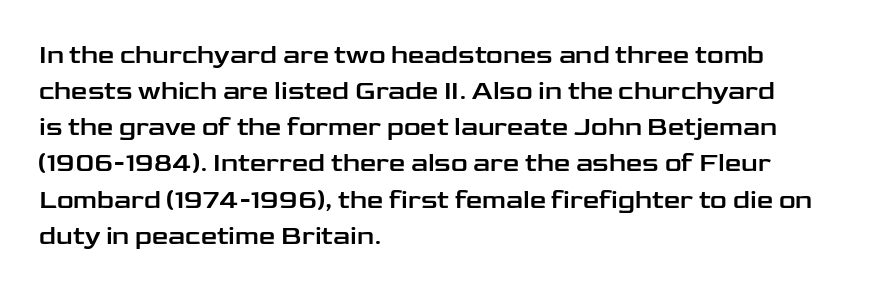
{"italic": "no", "underline": "no", "align": "left", "line_spacing": "normal", "line_spacing_ratio": 1.39, "letter_spacing": "normal", "letter_spacing_em": 0.0, "glyph_px": 26}
